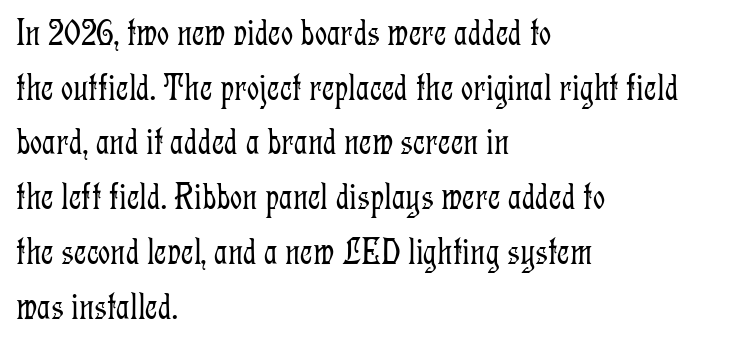
Q: Is the text bold? A: No.
Q: Is the text italic (slanted)? A: No, it is upright.
Q: Is the typeface a serif or a sans-serif typeface? A: Serif.
Q: Is the text underlined? A: No.
Q: How is the paragraph aligned? A: Left-aligned.
Q: Is the spacing between letters normal or unusually wide? A: Normal.
Q: Is the spacing between lines tight, normal or loose? A: Normal.
Q: Width (condensed, normal, or wide)? A: Condensed.
Q: Stroke contrast? A: Low.
Q: x-height? A: Medium.
Q: Monospaced? A: No.
